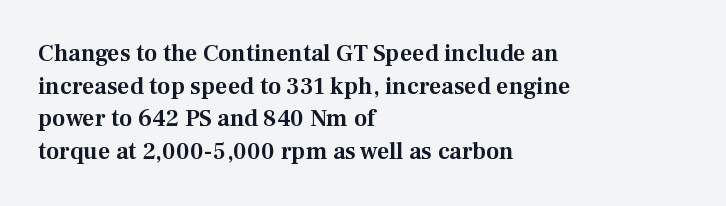
{"italic": "no", "underline": "no", "align": "left", "line_spacing": "normal", "line_spacing_ratio": 1.36, "letter_spacing": "normal", "letter_spacing_em": 0.0, "glyph_px": 24}
